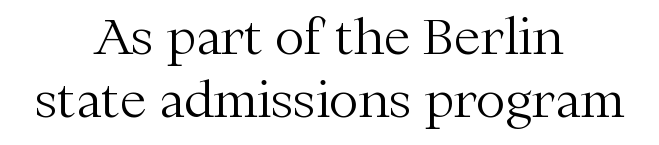
Posture: straight, roman, zero tilt. The gaps between neighbouring characters are ordinary and unremarkable. Heft: none added — not bold. Anything drawn beneath the words? Only blank space. Little horizontal feet cap the strokes, marking this as serif type.
